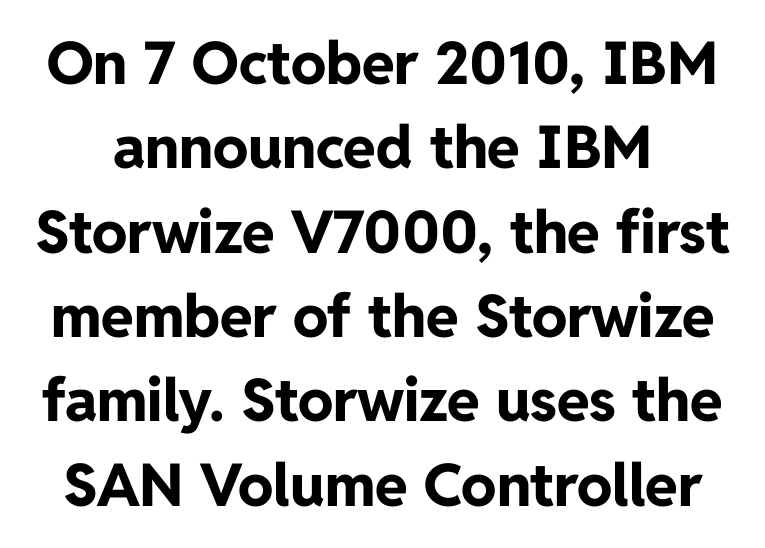
{"serif": "no", "italic": "no", "bold": "yes", "weight": "bold", "width": "normal", "stroke_contrast": "low", "x_height": "medium", "monospaced": "no", "underline": "no", "line_spacing": "normal", "line_spacing_ratio": 1.43, "letter_spacing": "normal", "letter_spacing_em": 0.0, "glyph_px": 59}
